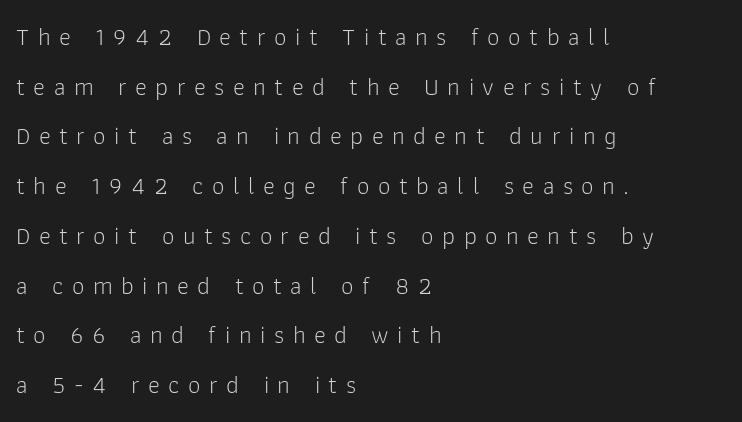
Caption: multi-line text, flush left, ragged right. The letters are spread apart with noticeably loose tracking. Weight class: somewhere from thin through regular. Loosely led — the rows are spread out. Bare-footed words on every line. In terms of posture, this sample is upright.
